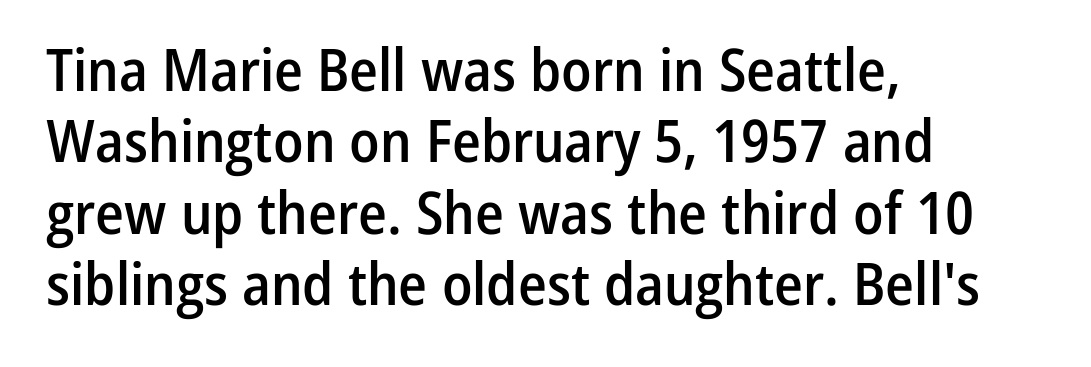
The image shows 59 px semibold, condensed sans-serif type, upright; set left-aligned, line spacing 1.21x, normal letter spacing, not underlined; low stroke contrast and a medium x-height.
